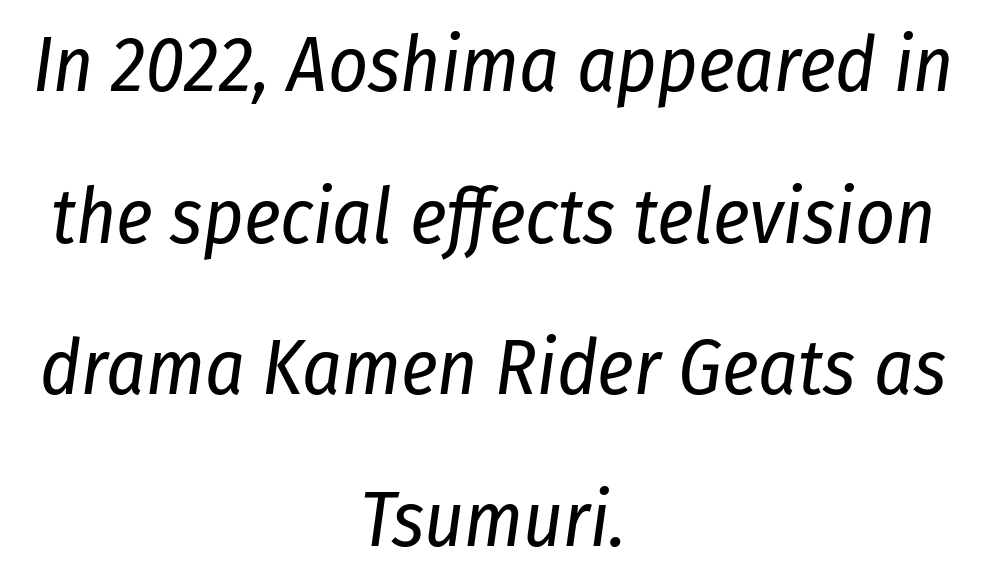
The image shows 77 px regular-weight, condensed type, italic (leaning right); set centered, loose line spacing (1.97x), normal letter spacing, not underlined; low stroke contrast and a medium x-height.
